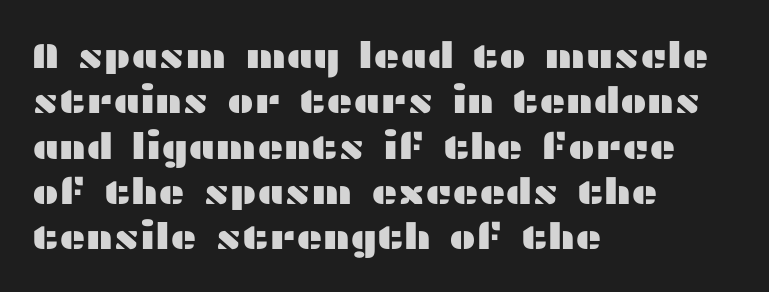
{"serif": "no", "italic": "no", "width": "wide", "stroke_contrast": "medium", "x_height": "medium", "monospaced": "no", "underline": "no", "align": "left", "line_spacing": "normal", "line_spacing_ratio": 1.26, "letter_spacing": "normal", "letter_spacing_em": 0.0, "glyph_px": 36}
